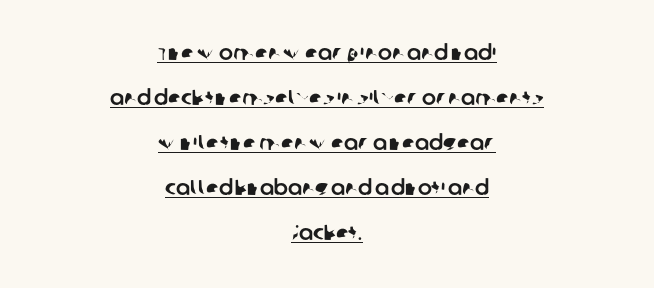
{"underline": "yes", "align": "center", "line_spacing": "loose", "line_spacing_ratio": 2.14, "letter_spacing": "normal", "letter_spacing_em": 0.0, "glyph_px": 21}
